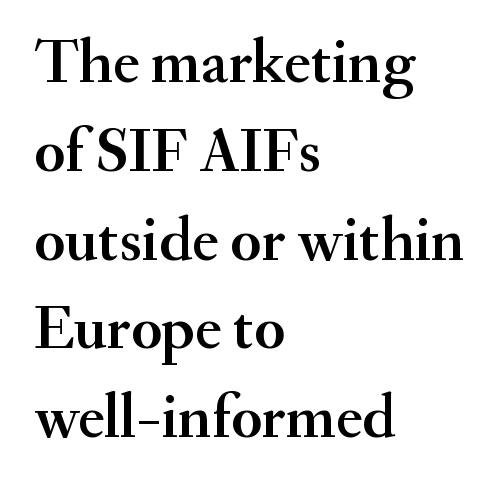
Q: Is the text italic (slanted)? A: No, it is upright.
Q: Is the typeface a serif or a sans-serif typeface? A: Serif.
Q: Is the text underlined? A: No.
Q: How is the paragraph aligned? A: Left-aligned.
Q: Is the spacing between letters normal or unusually wide? A: Normal.
Q: Is the spacing between lines tight, normal or loose? A: Normal.
Q: Width (condensed, normal, or wide)? A: Normal.
Q: Stroke contrast? A: Medium.
Q: x-height? A: Small.
Q: Monospaced? A: No.
